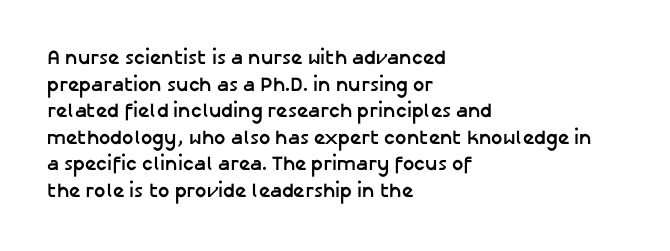
Q: Is the text bold? A: Yes.
Q: Is the text italic (slanted)? A: No, it is upright.
Q: Is the text underlined? A: No.
Q: How is the paragraph aligned? A: Left-aligned.
Q: Is the spacing between letters normal or unusually wide? A: Normal.
Q: Is the spacing between lines tight, normal or loose? A: Normal.
